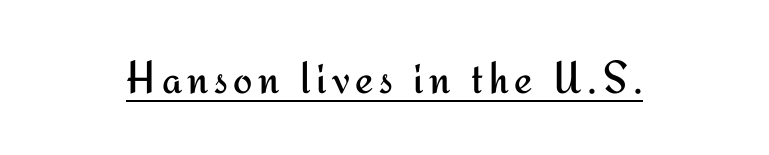
Q: Is the text bold? A: No.
Q: Is the text italic (slanted)? A: No, it is upright.
Q: Is the typeface a serif or a sans-serif typeface? A: Sans-serif.
Q: Is the text underlined? A: Yes.
Q: Width (condensed, normal, or wide)? A: Normal.
Q: Stroke contrast? A: Medium.
Q: x-height? A: Small.
Q: Monospaced? A: No.
